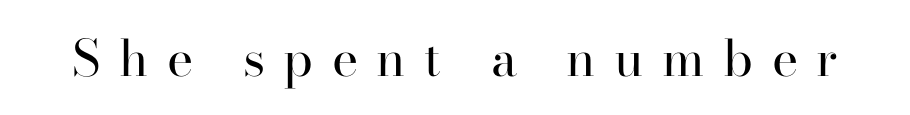
The image shows 50 px regular-weight serif type, upright; set unusually wide letter spacing (+0.37 em), not underlined; high stroke contrast and a small x-height.
